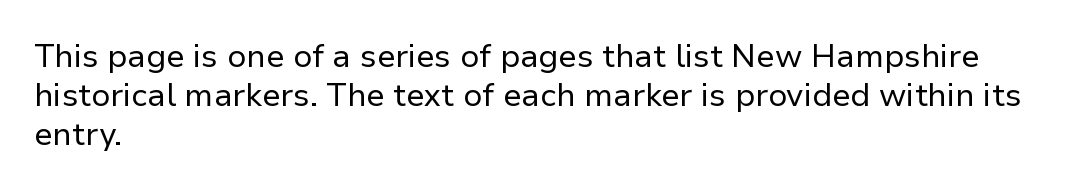
{"serif": "no", "italic": "no", "bold": "no", "weight": "regular", "width": "normal", "stroke_contrast": "low", "x_height": "medium", "monospaced": "no", "underline": "no", "align": "left", "line_spacing_ratio": 1.22, "letter_spacing": "normal", "letter_spacing_em": 0.0, "glyph_px": 32}
